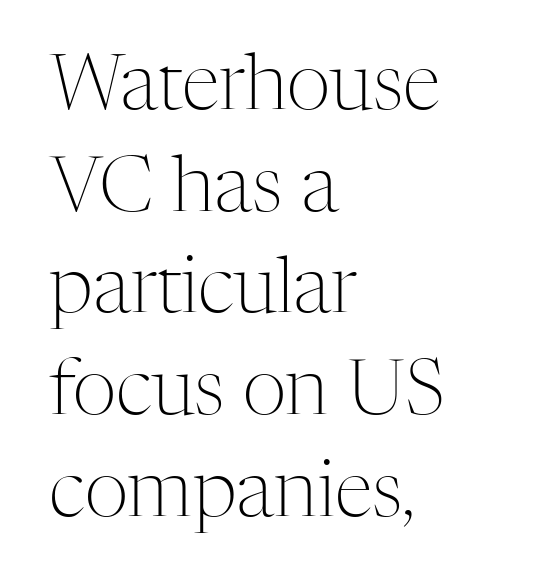
The image shows 77 px light serif type, upright; set left-aligned, normal line spacing (1.32x), normal letter spacing, not underlined; medium stroke contrast and a medium x-height.
